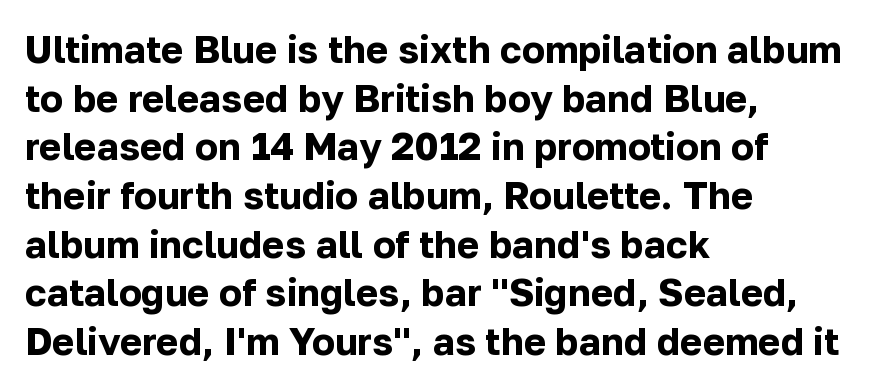
These lines are rendered in a variable-pitch font. Compared with an ordinary text face, these strokes are far heavier — a full bold. The type family on display is of the sans-serif kind. Descenders hang freely into open space. The horizontal fit of the characters is conventional and even. In CSS terms this would be text-align: left.
